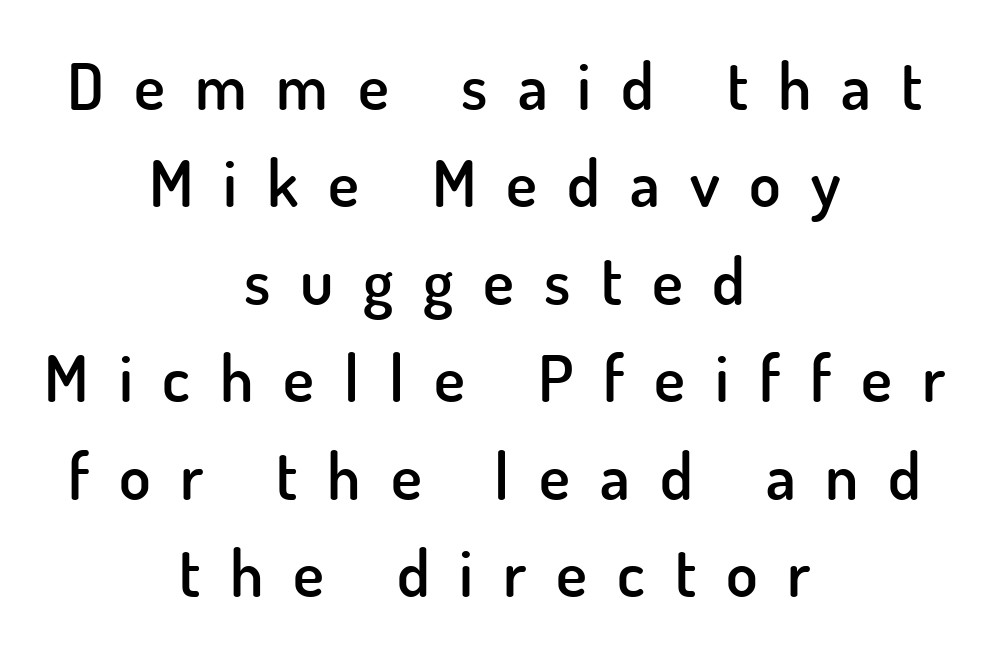
Q: Is the text bold? A: Semi-bold.
Q: Is the text italic (slanted)? A: No, it is upright.
Q: Is the typeface a serif or a sans-serif typeface? A: Sans-serif.
Q: Is the text underlined? A: No.
Q: How is the paragraph aligned? A: Centered.
Q: Is the spacing between letters normal or unusually wide? A: Unusually wide.
Q: Is the spacing between lines tight, normal or loose? A: Normal.
Q: Width (condensed, normal, or wide)? A: Normal.
Q: Stroke contrast? A: Low.
Q: x-height? A: Small.
Q: Monospaced? A: No.
